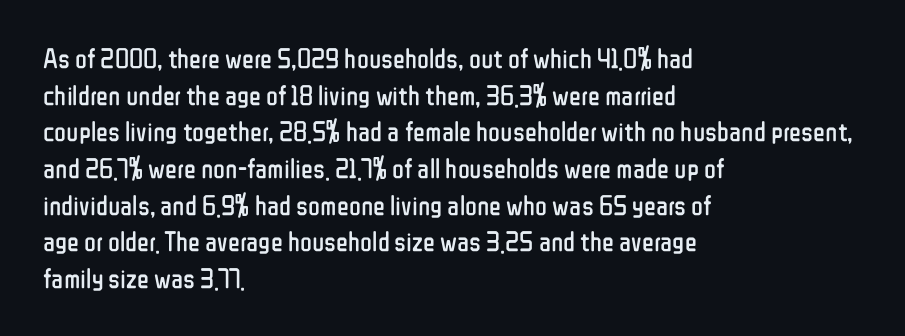
Q: Is the text bold? A: No.
Q: Is the text italic (slanted)? A: No, it is upright.
Q: Is the typeface a serif or a sans-serif typeface? A: Sans-serif.
Q: Is the text underlined? A: No.
Q: How is the paragraph aligned? A: Left-aligned.
Q: Is the spacing between letters normal or unusually wide? A: Normal.
Q: Is the spacing between lines tight, normal or loose? A: Normal.
Q: Width (condensed, normal, or wide)? A: Condensed.
Q: Stroke contrast? A: Low.
Q: x-height? A: Medium.
Q: Monospaced? A: No.
